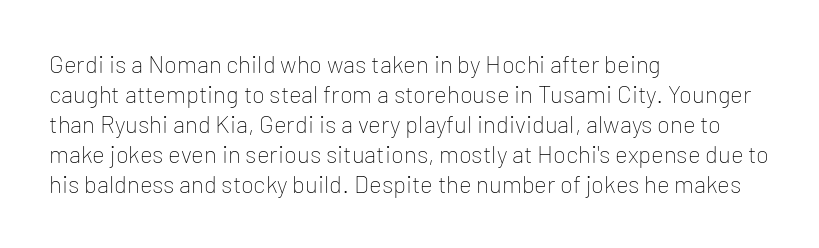
Q: Is the text bold? A: No.
Q: Is the text italic (slanted)? A: No, it is upright.
Q: Is the text underlined? A: No.
Q: How is the paragraph aligned? A: Left-aligned.
Q: Is the spacing between letters normal or unusually wide? A: Normal.
Q: Is the spacing between lines tight, normal or loose? A: Normal.
